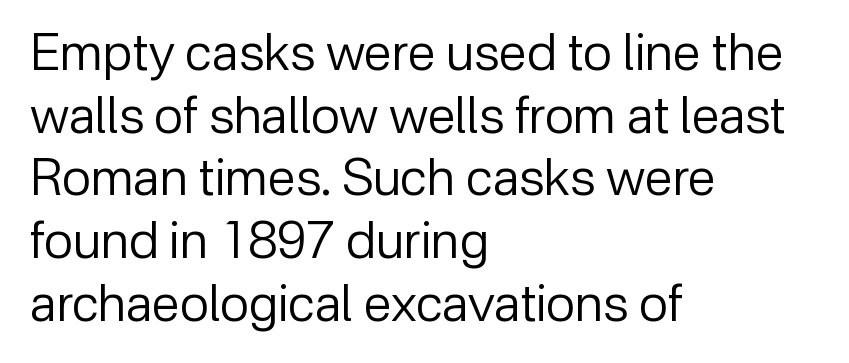
Q: Is the text bold? A: No.
Q: Is the text italic (slanted)? A: No, it is upright.
Q: Is the typeface a serif or a sans-serif typeface? A: Sans-serif.
Q: Is the text underlined? A: No.
Q: How is the paragraph aligned? A: Left-aligned.
Q: Is the spacing between letters normal or unusually wide? A: Normal.
Q: Width (condensed, normal, or wide)? A: Normal.
Q: Stroke contrast? A: Low.
Q: x-height? A: Medium.
Q: Monospaced? A: No.
